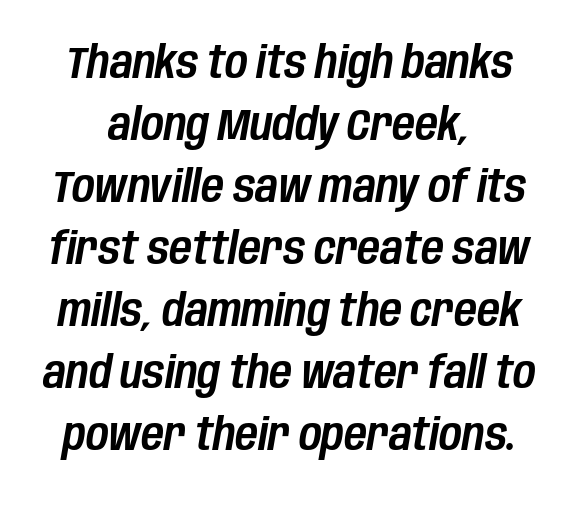
Q: Is the text italic (slanted)? A: Yes, it leans right by about 10 degrees.
Q: Is the text underlined? A: No.
Q: How is the paragraph aligned? A: Centered.
Q: Is the spacing between letters normal or unusually wide? A: Normal.
Q: Is the spacing between lines tight, normal or loose? A: Normal.
Q: Width (condensed, normal, or wide)? A: Condensed.
Q: Stroke contrast? A: Low.
Q: x-height? A: Large.
Q: Monospaced? A: No.
